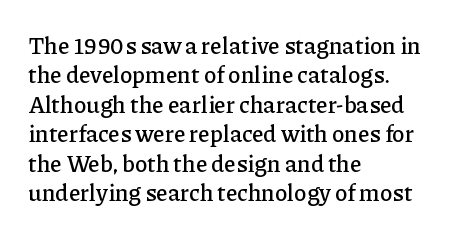
The image shows 23 px text type, upright; set left-aligned, normal line spacing (1.28x), normal letter spacing, not underlined.
